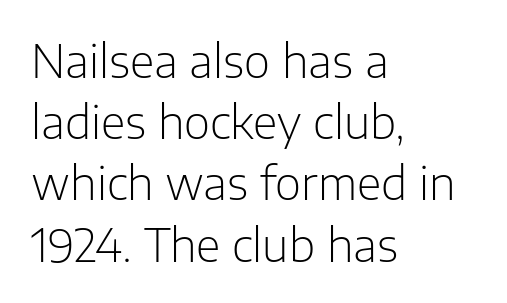
The image shows 45 px light sans-serif type, upright; set left-aligned, normal line spacing (1.36x), normal letter spacing, not underlined; low stroke contrast and a medium x-height.
